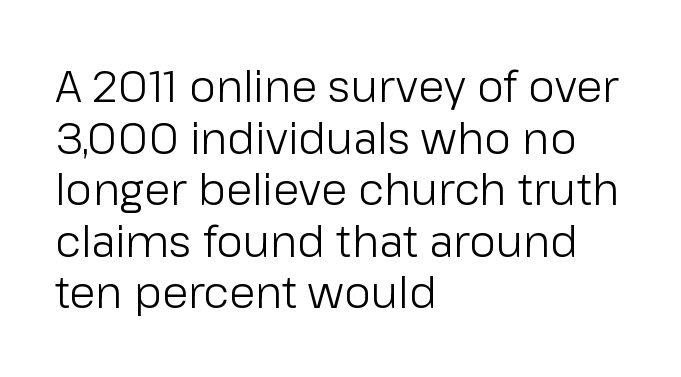
The image shows 43 px light sans-serif type, upright; set left-aligned, line spacing 1.2x, normal letter spacing, not underlined; low stroke contrast and a medium x-height.
